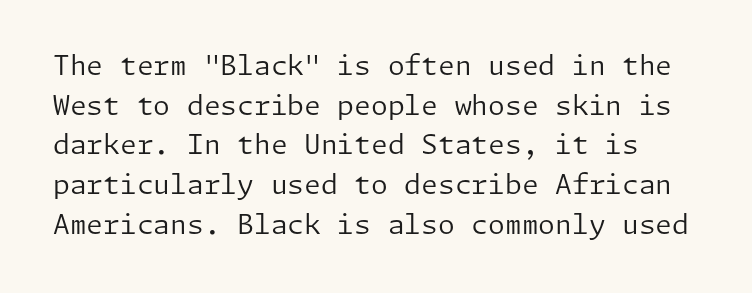
Check the space under the baseline: it is left empty. Tracking value appears to be zero — textbook default spacing. Vertical spacing — default. Weight: not bold — regular or lighter.
